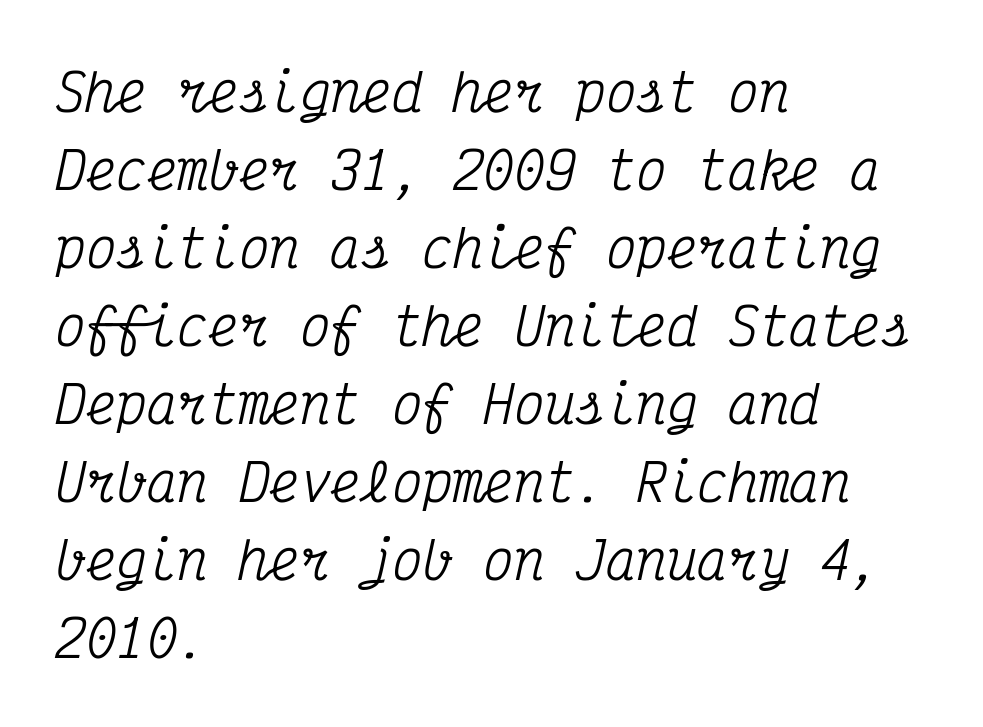
Q: Is the text italic (slanted)? A: Yes, it leans right by about 12 degrees.
Q: Is the typeface a serif or a sans-serif typeface? A: Serif.
Q: Is the text underlined? A: No.
Q: How is the paragraph aligned? A: Left-aligned.
Q: Is the spacing between letters normal or unusually wide? A: Normal.
Q: Is the spacing between lines tight, normal or loose? A: Normal.
Q: Width (condensed, normal, or wide)? A: Condensed.
Q: Stroke contrast? A: Medium.
Q: x-height? A: Medium.
Q: Monospaced? A: Yes.
